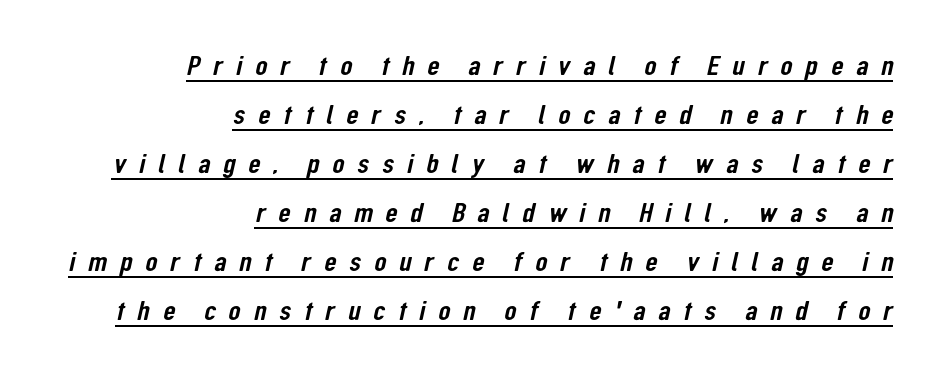
The image shows 28 px condensed sans-serif type; set right-aligned, line spacing 1.75x, unusually wide letter spacing (+0.46 em), underlined; low stroke contrast and a medium x-height.
